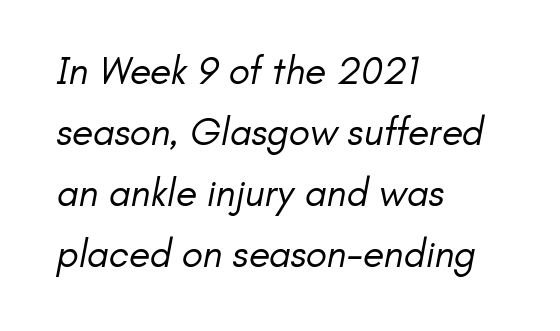
Q: Is the text bold? A: No.
Q: Is the typeface a serif or a sans-serif typeface? A: Sans-serif.
Q: Is the text underlined? A: No.
Q: How is the paragraph aligned? A: Left-aligned.
Q: Is the spacing between letters normal or unusually wide? A: Normal.
Q: Is the spacing between lines tight, normal or loose? A: Normal.
Q: Width (condensed, normal, or wide)? A: Normal.
Q: Stroke contrast? A: Low.
Q: x-height? A: Small.
Q: Monospaced? A: No.
